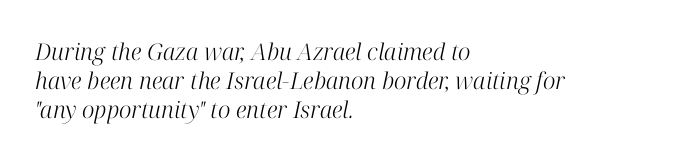
Standard letterfit; no display-style spreading of the glyphs. There's an unmistakable incline to the writing here. Left-aligned paragraph, ragged on the right. This is not heavy type; no bold has been used. Interline gaps are of average width in this sample. The foot of each line stays bare and open.
